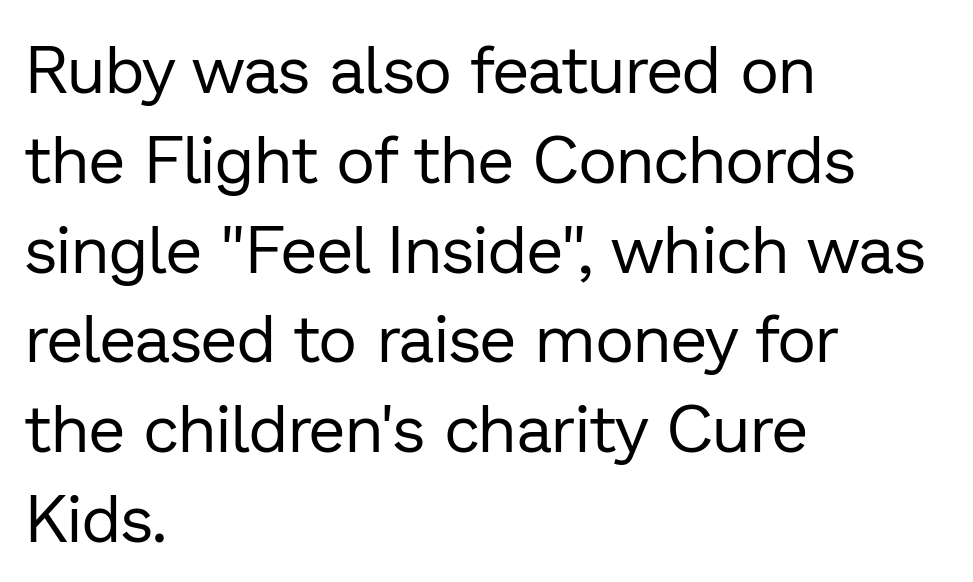
The rendering shows plain stroke endings on the letterforms — a sans-serif design. Default kerning and tracking; the words read as compact shapes. Each letter keeps its own natural width here, so spacing adapts to shape. Where is the straight margin? On the left. Stems here are at most as thick as an everyday book face.
